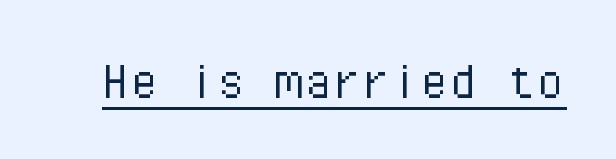
{"serif": "no", "italic": "no", "bold": "no", "weight": "light", "width": "normal", "stroke_contrast": "low", "x_height": "medium", "monospaced": "yes", "underline": "yes", "letter_spacing": "normal", "letter_spacing_em": 0.0, "glyph_px": 58}
